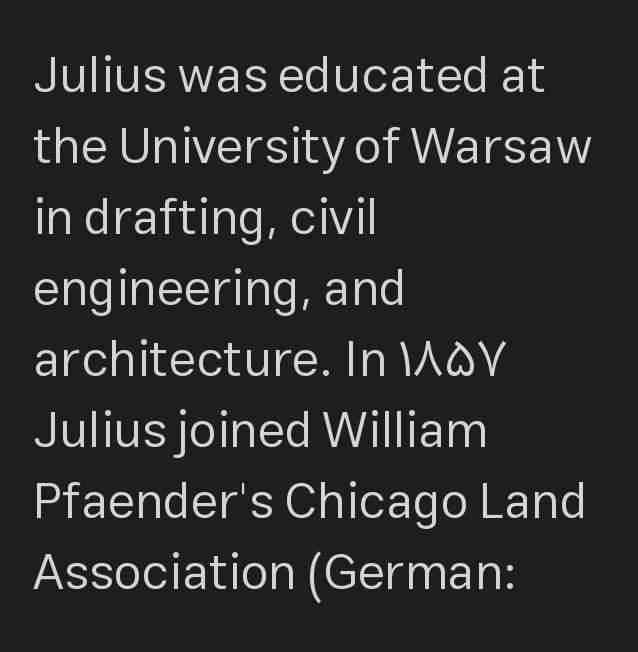
Q: Is the text bold? A: No.
Q: Is the text italic (slanted)? A: No, it is upright.
Q: Is the typeface a serif or a sans-serif typeface? A: Sans-serif.
Q: Is the text underlined? A: No.
Q: How is the paragraph aligned? A: Left-aligned.
Q: Is the spacing between letters normal or unusually wide? A: Normal.
Q: Is the spacing between lines tight, normal or loose? A: Normal.
Q: Width (condensed, normal, or wide)? A: Normal.
Q: Stroke contrast? A: Low.
Q: x-height? A: Medium.
Q: Monospaced? A: No.
